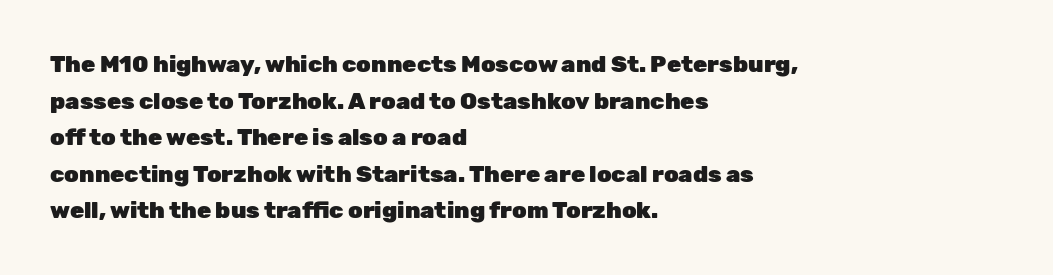
The image shows 23 px bold type, upright; set left-aligned, normal line spacing (1.59x), normal letter spacing, not underlined.
